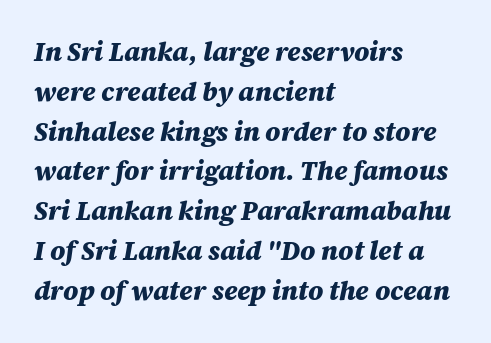
Line starts are locked; line ends wander. Does the weight exceed regular? Yes, all the way to bold. Interline gaps are of average width in this sample. This sample uses an oblique cut, with every glyph tilted off the vertical. Short note: letters normally spaced. Plain, unruled lines of type.
